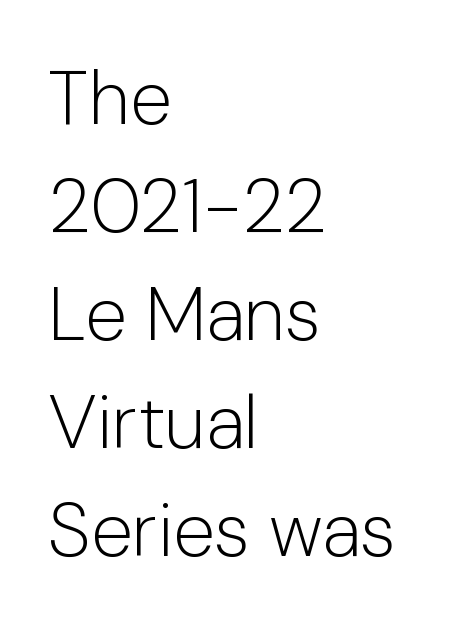
{"serif": "no", "italic": "no", "bold": "no", "weight": "light", "width": "normal", "stroke_contrast": "low", "x_height": "medium", "monospaced": "no", "underline": "no", "align": "left", "line_spacing": "normal", "line_spacing_ratio": 1.42, "letter_spacing": "normal", "letter_spacing_em": 0.0, "glyph_px": 76}
